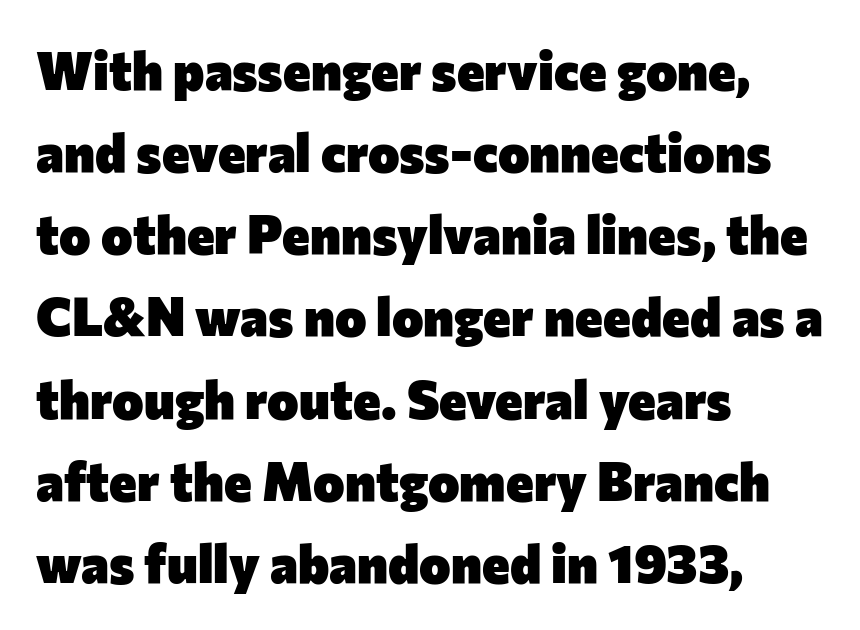
{"serif": "no", "italic": "no", "bold": "yes", "weight": "heavy", "width": "normal", "stroke_contrast": "low", "x_height": "medium", "monospaced": "no", "underline": "no", "align": "left", "line_spacing": "normal", "line_spacing_ratio": 1.55, "letter_spacing": "normal", "letter_spacing_em": 0.0, "glyph_px": 53}
